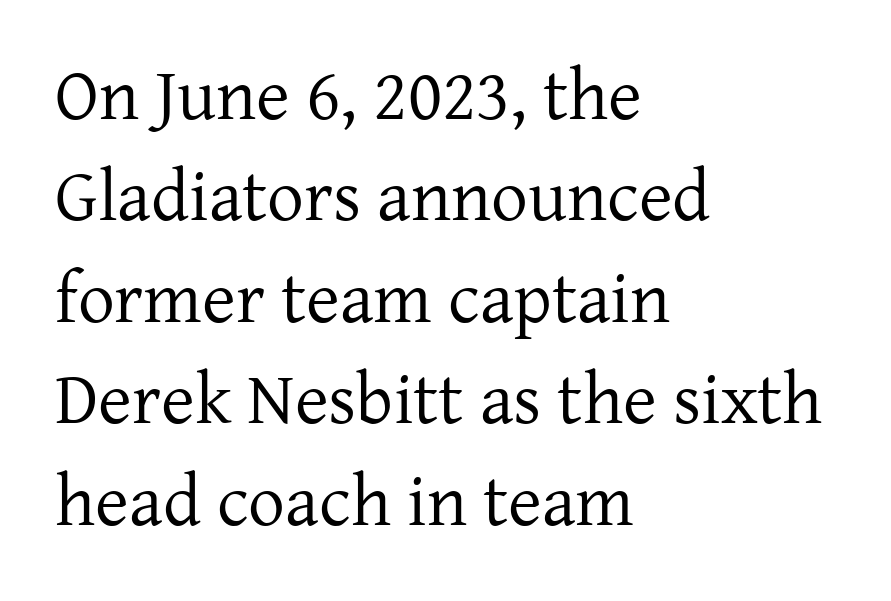
{"serif": "yes", "italic": "no", "bold": "no", "weight": "regular", "width": "normal", "stroke_contrast": "low", "x_height": "medium", "monospaced": "no", "underline": "no", "align": "left", "line_spacing": "normal", "line_spacing_ratio": 1.39, "letter_spacing": "normal", "letter_spacing_em": 0.0, "glyph_px": 73}
